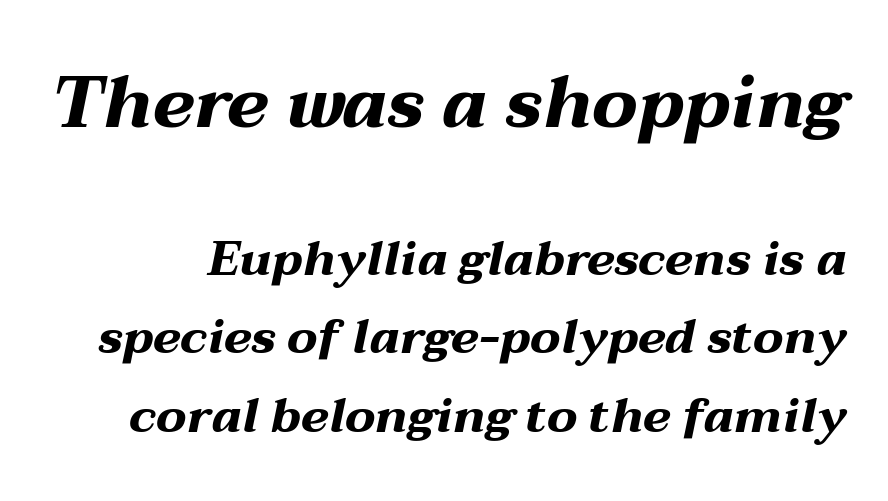
The image shows 72 px bold, wide type, italic (leaning right); set normal line spacing (1.64x), normal letter spacing, not underlined; the first (top) block is 1.5x larger; medium stroke contrast and a medium x-height.
